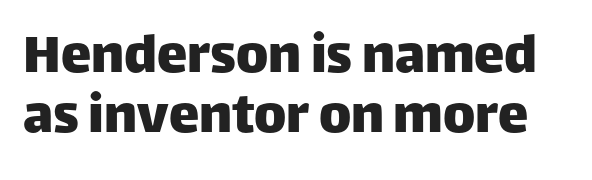
Q: Is the text italic (slanted)? A: No, it is upright.
Q: Is the typeface a serif or a sans-serif typeface? A: Sans-serif.
Q: Is the text underlined? A: No.
Q: Is the spacing between letters normal or unusually wide? A: Normal.
Q: Is the spacing between lines tight, normal or loose? A: Tight.
Q: Width (condensed, normal, or wide)? A: Normal.
Q: Stroke contrast? A: Low.
Q: x-height? A: Large.
Q: Monospaced? A: No.
